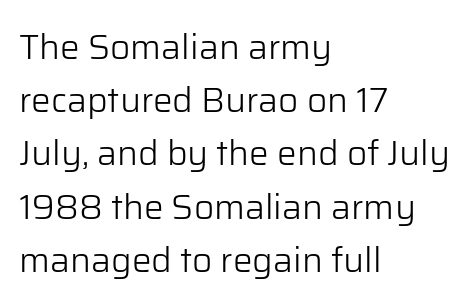
Q: Is the text bold? A: No.
Q: Is the text italic (slanted)? A: No, it is upright.
Q: Is the typeface a serif or a sans-serif typeface? A: Sans-serif.
Q: Is the text underlined? A: No.
Q: How is the paragraph aligned? A: Left-aligned.
Q: Is the spacing between letters normal or unusually wide? A: Normal.
Q: Is the spacing between lines tight, normal or loose? A: Normal.
Q: Width (condensed, normal, or wide)? A: Normal.
Q: Stroke contrast? A: Low.
Q: x-height? A: Medium.
Q: Monospaced? A: No.
